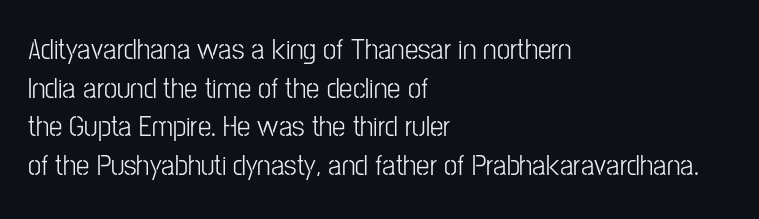
The image shows 30 px light, condensed sans-serif type, upright; set left-aligned, normal line spacing (1.29x), normal letter spacing, not underlined; low stroke contrast and a medium x-height.
